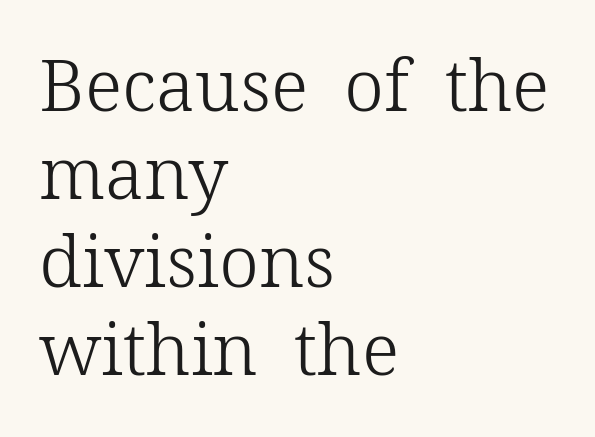
Q: Is the text bold? A: No.
Q: Is the text italic (slanted)? A: No, it is upright.
Q: Is the typeface a serif or a sans-serif typeface? A: Serif.
Q: Is the text underlined? A: No.
Q: How is the paragraph aligned? A: Left-aligned.
Q: Is the spacing between letters normal or unusually wide? A: Normal.
Q: Width (condensed, normal, or wide)? A: Normal.
Q: Stroke contrast? A: Low.
Q: x-height? A: Medium.
Q: Monospaced? A: No.
